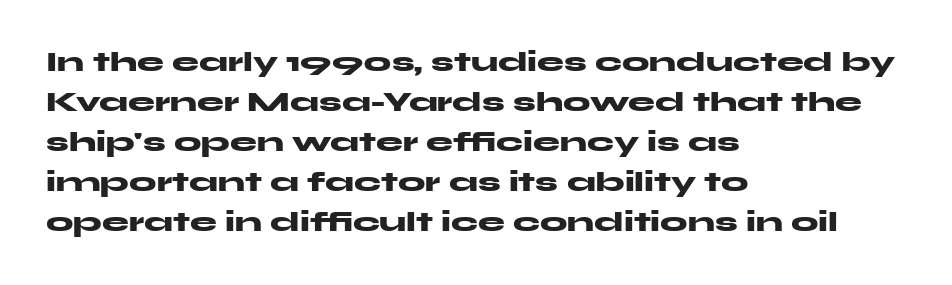
The image shows 27 px bold type, upright; set left-aligned, normal line spacing (1.48x), normal letter spacing, not underlined.
